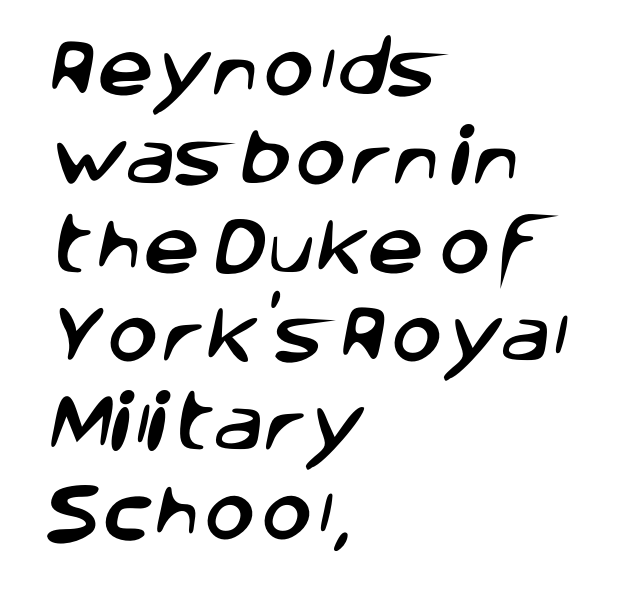
The image shows 63 px sans-serif type; set left-aligned, normal line spacing (1.41x), normal letter spacing, not underlined; low stroke contrast and a large x-height.
